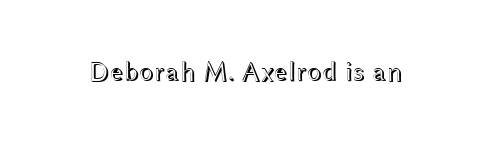
The image shows 27 px text type, upright; set normal letter spacing, not underlined.
